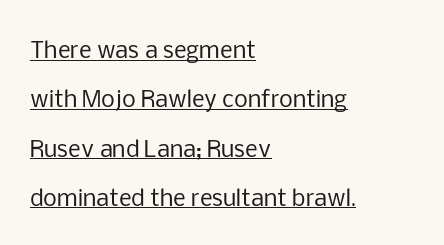
The image shows 22 px text type, upright; set left-aligned, loose line spacing (2.24x), normal letter spacing, underlined.
